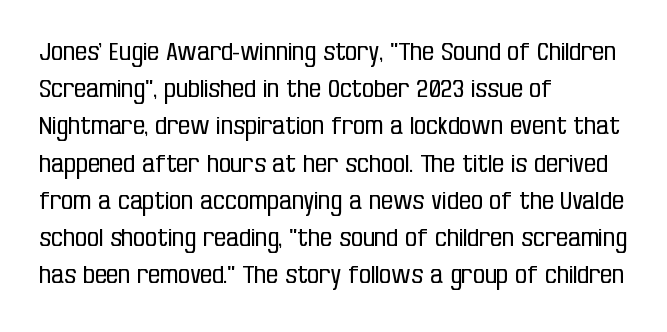
Q: Is the text bold? A: No.
Q: Is the text italic (slanted)? A: No, it is upright.
Q: Is the text underlined? A: No.
Q: How is the paragraph aligned? A: Left-aligned.
Q: Is the spacing between letters normal or unusually wide? A: Normal.
Q: Is the spacing between lines tight, normal or loose? A: Normal.
